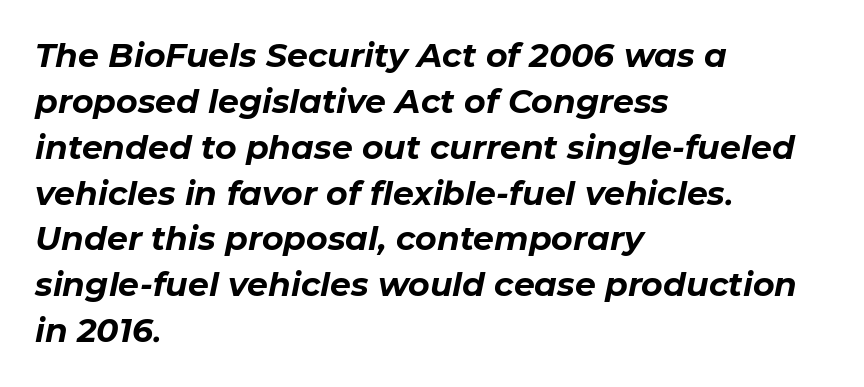
Q: Is the text bold? A: Yes.
Q: Is the text italic (slanted)? A: Yes, it leans right by about 11 degrees.
Q: Is the text underlined? A: No.
Q: How is the paragraph aligned? A: Left-aligned.
Q: Is the spacing between letters normal or unusually wide? A: Normal.
Q: Is the spacing between lines tight, normal or loose? A: Normal.
Q: Width (condensed, normal, or wide)? A: Normal.
Q: Stroke contrast? A: Low.
Q: x-height? A: Medium.
Q: Monospaced? A: No.
